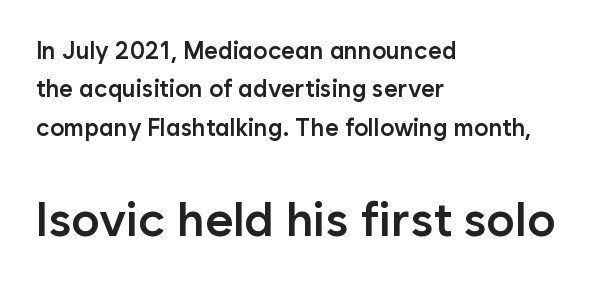
Q: Is the text bold? A: Semi-bold.
Q: Is the text italic (slanted)? A: No, it is upright.
Q: Is the typeface a serif or a sans-serif typeface? A: Sans-serif.
Q: Is the text underlined? A: No.
Q: How is the paragraph aligned? A: Left-aligned.
Q: Is the spacing between letters normal or unusually wide? A: Normal.
Q: Is the spacing between lines tight, normal or loose? A: Normal.
Q: Which block of text is set in a larger size, the first (top) or the second (bottom)? A: The second (bottom) one.
Q: Width (condensed, normal, or wide)? A: Normal.
Q: Stroke contrast? A: Low.
Q: x-height? A: Medium.
Q: Monospaced? A: No.
